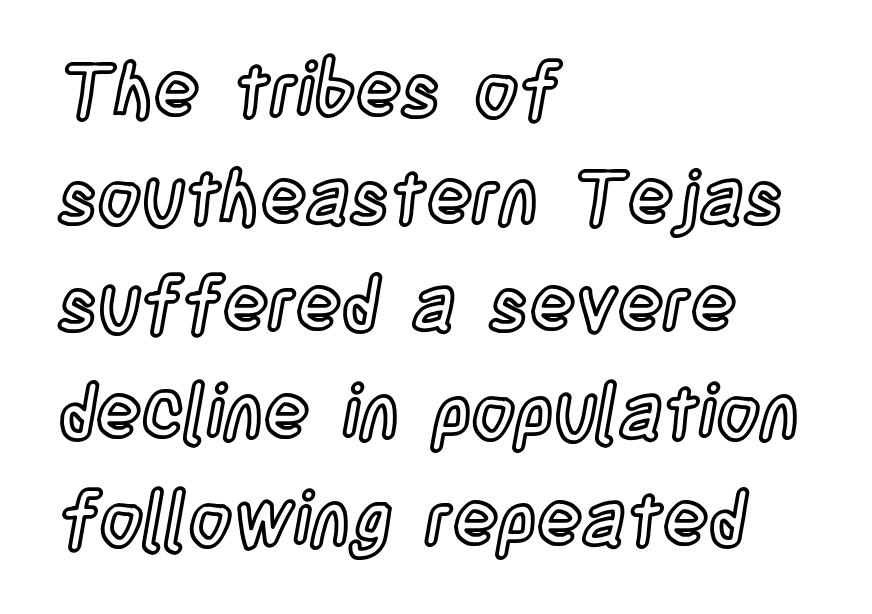
The words here are not underlined. Standard letterfit; no display-style spreading of the glyphs. The text block is weighted toward the left margin, trailing off unevenly rightward. Reading down the column, the eye jumps a familiar distance to each next line.
